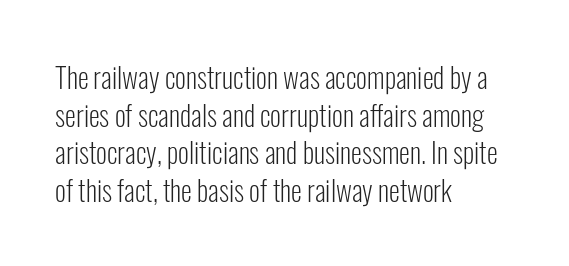
Q: Is the text bold? A: No.
Q: Is the text italic (slanted)? A: No, it is upright.
Q: Is the typeface a serif or a sans-serif typeface? A: Sans-serif.
Q: Is the text underlined? A: No.
Q: How is the paragraph aligned? A: Left-aligned.
Q: Is the spacing between letters normal or unusually wide? A: Normal.
Q: Is the spacing between lines tight, normal or loose? A: Normal.
Q: Width (condensed, normal, or wide)? A: Condensed.
Q: Stroke contrast? A: Low.
Q: x-height? A: Medium.
Q: Monospaced? A: No.
